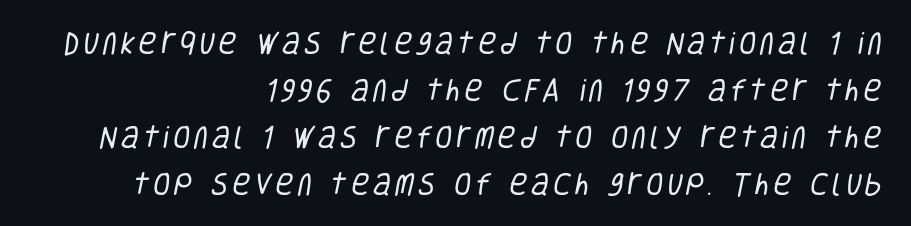
{"bold": "no", "underline": "no", "align": "right", "line_spacing_ratio": 1.88, "glyph_px": 25}
